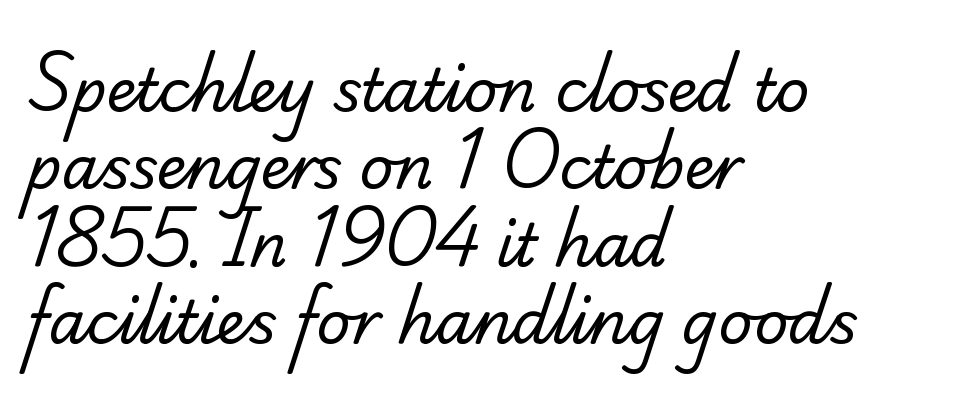
{"serif": "yes", "bold": "no", "weight": "regular", "width": "normal", "stroke_contrast": "low", "x_height": "small", "monospaced": "no", "underline": "no", "align": "left", "line_spacing": "normal", "line_spacing_ratio": 1.31, "letter_spacing": "normal", "letter_spacing_em": 0.0, "glyph_px": 59}
